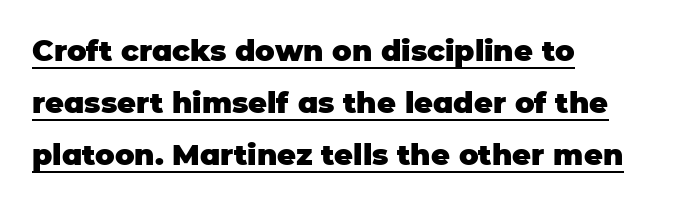
{"serif": "no", "italic": "no", "bold": "yes", "weight": "heavy", "width": "normal", "stroke_contrast": "low", "x_height": "large", "monospaced": "no", "underline": "yes", "align": "left", "line_spacing_ratio": 1.8, "letter_spacing": "normal", "letter_spacing_em": 0.0, "glyph_px": 29}
